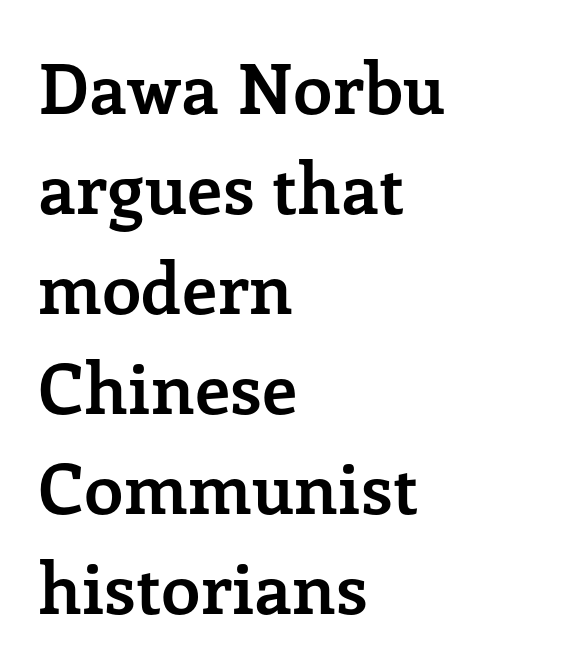
{"serif": "yes", "italic": "no", "bold": "yes", "weight": "semibold", "width": "normal", "stroke_contrast": "low", "x_height": "medium", "monospaced": "no", "underline": "no", "align": "left", "line_spacing": "normal", "line_spacing_ratio": 1.43, "letter_spacing": "normal", "letter_spacing_em": 0.0, "glyph_px": 70}
